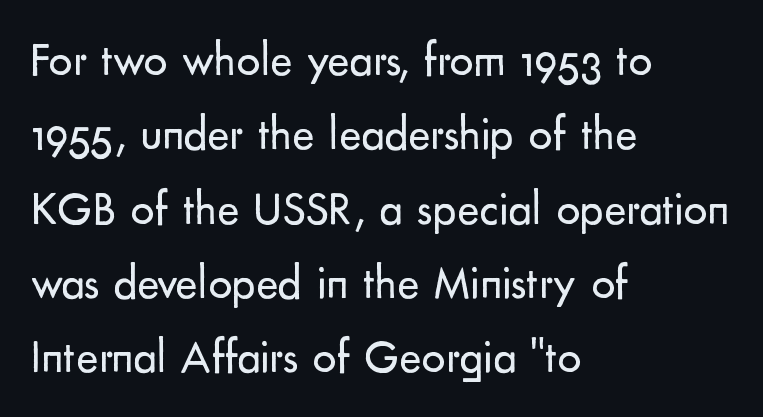
{"serif": "no", "italic": "no", "bold": "no", "weight": "regular", "width": "normal", "stroke_contrast": "low", "x_height": "small", "monospaced": "no", "underline": "no", "align": "left", "line_spacing": "normal", "line_spacing_ratio": 1.58, "letter_spacing": "normal", "letter_spacing_em": 0.0, "glyph_px": 47}
